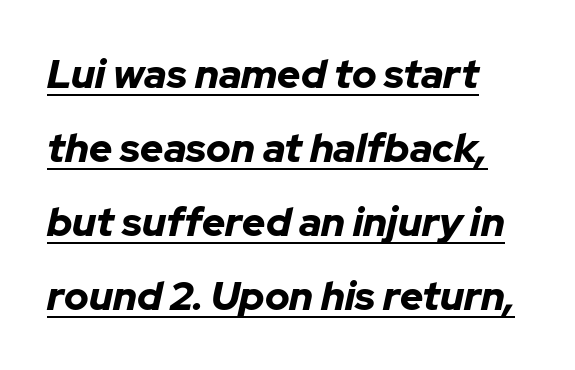
The image shows 40 px bold type, italic (leaning right); set left-aligned, line spacing 1.85x, normal letter spacing, underlined; low stroke contrast and a medium x-height.
